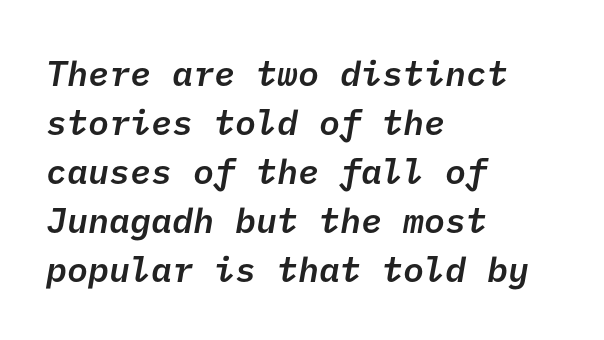
The image shows 35 px semibold sans-serif type; set left-aligned, normal line spacing (1.4x), normal letter spacing, not underlined; low stroke contrast and a medium x-height.
